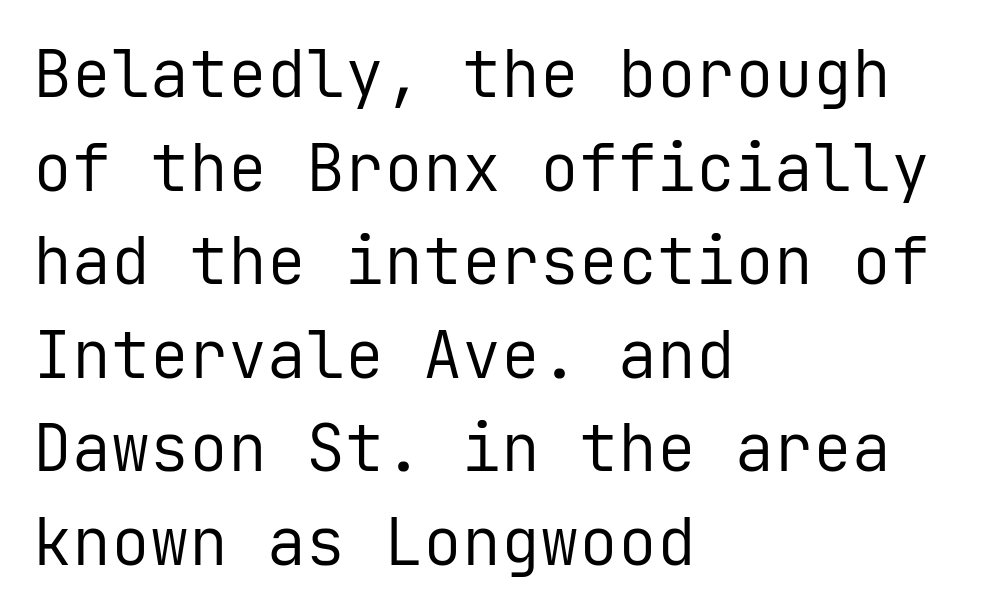
{"serif": "no", "italic": "no", "bold": "no", "weight": "regular", "width": "normal", "stroke_contrast": "low", "x_height": "medium", "monospaced": "yes", "underline": "no", "align": "left", "line_spacing": "normal", "line_spacing_ratio": 1.44, "letter_spacing": "normal", "letter_spacing_em": 0.0, "glyph_px": 65}
